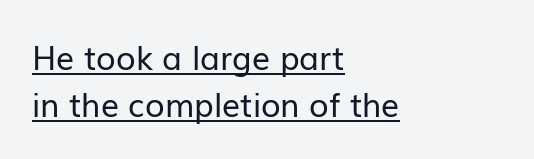
Q: Is the text bold? A: No.
Q: Is the text italic (slanted)? A: No, it is upright.
Q: Is the typeface a serif or a sans-serif typeface? A: Sans-serif.
Q: Is the text underlined? A: Yes.
Q: How is the paragraph aligned? A: Left-aligned.
Q: Is the spacing between letters normal or unusually wide? A: Normal.
Q: Is the spacing between lines tight, normal or loose? A: Normal.
Q: Width (condensed, normal, or wide)? A: Normal.
Q: Stroke contrast? A: Low.
Q: x-height? A: Medium.
Q: Monospaced? A: No.
